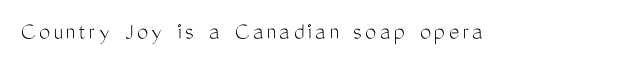
Q: Is the text bold? A: No.
Q: Is the text italic (slanted)? A: No, it is upright.
Q: Is the text underlined? A: No.
